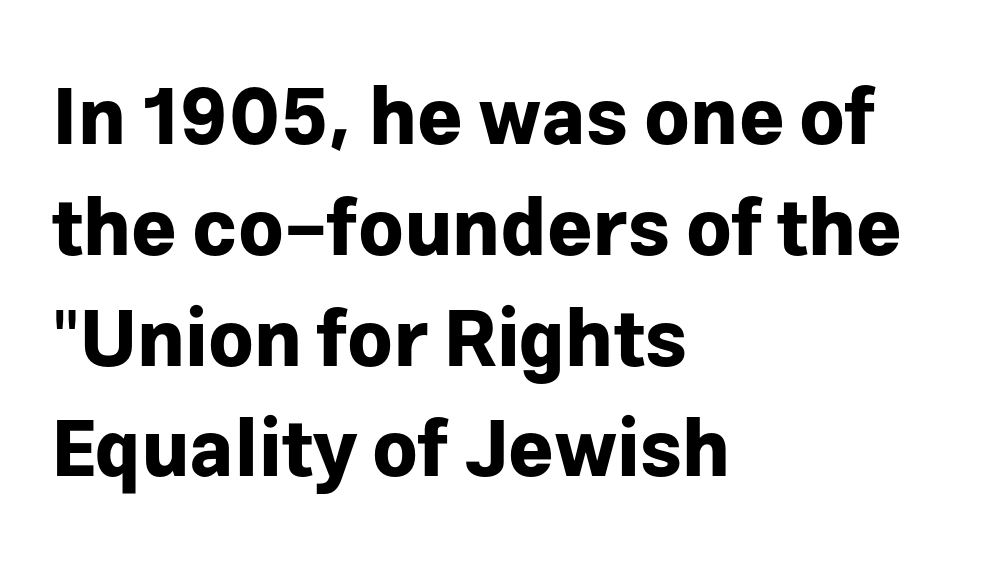
The image shows 78 px bold sans-serif type, upright; set left-aligned, normal line spacing (1.42x), normal letter spacing, not underlined; low stroke contrast and a medium x-height.
